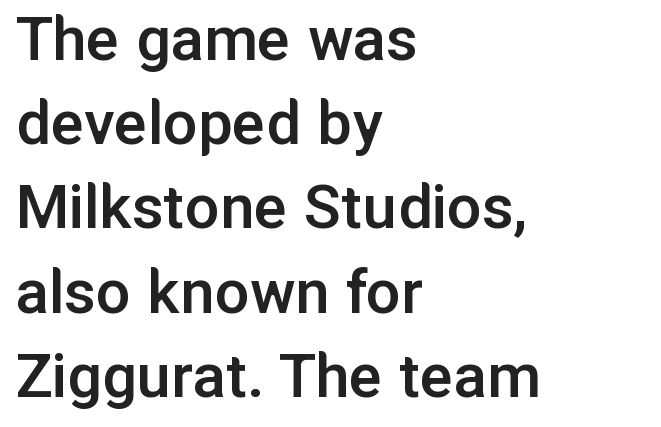
The image shows 69 px semibold sans-serif type, upright; set left-aligned, line spacing 1.22x, normal letter spacing, not underlined; low stroke contrast and a medium x-height.
